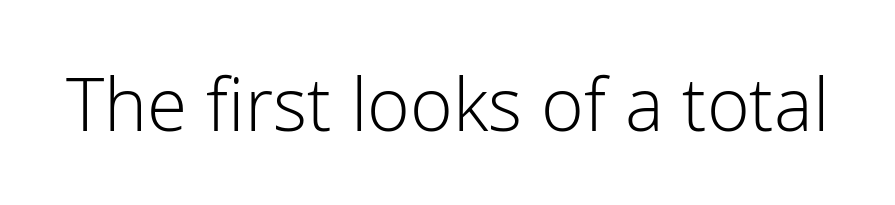
The image shows 73 px light sans-serif type, upright; set normal letter spacing, not underlined; low stroke contrast and a medium x-height.
